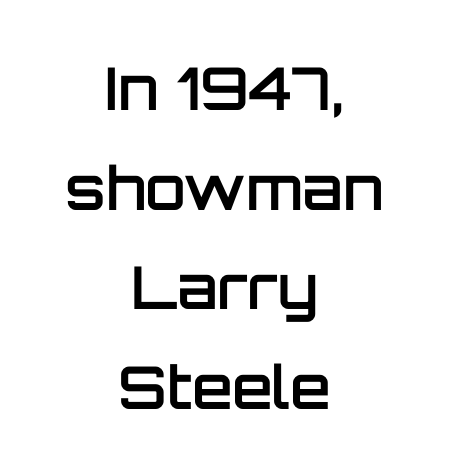
Q: Is the text bold? A: Semi-bold.
Q: Is the text italic (slanted)? A: No, it is upright.
Q: Is the typeface a serif or a sans-serif typeface? A: Sans-serif.
Q: Is the text underlined? A: No.
Q: How is the paragraph aligned? A: Centered.
Q: Is the spacing between letters normal or unusually wide? A: Normal.
Q: Is the spacing between lines tight, normal or loose? A: Normal.
Q: Width (condensed, normal, or wide)? A: Normal.
Q: Stroke contrast? A: Low.
Q: x-height? A: Large.
Q: Monospaced? A: No.
